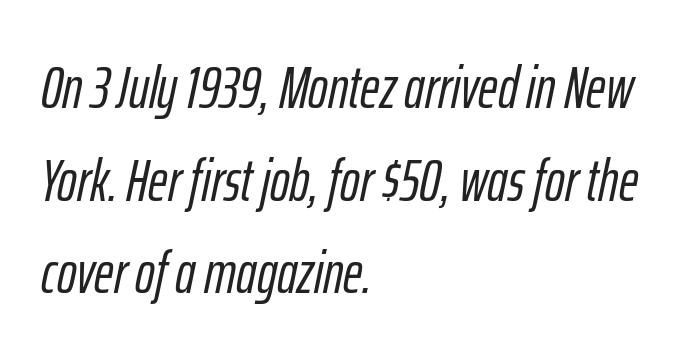
{"italic": "yes", "lean": "right", "slant_degrees": 12, "width": "condensed", "stroke_contrast": "low", "x_height": "medium", "monospaced": "no", "underline": "no", "align": "left", "line_spacing": "normal", "line_spacing_ratio": 1.57, "letter_spacing": "normal", "letter_spacing_em": 0.0, "glyph_px": 59}
